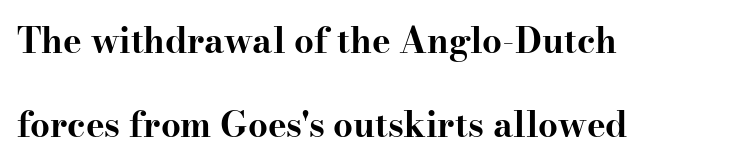
Q: Is the text bold? A: Yes.
Q: Is the text italic (slanted)? A: No, it is upright.
Q: Is the typeface a serif or a sans-serif typeface? A: Serif.
Q: Is the text underlined? A: No.
Q: How is the paragraph aligned? A: Left-aligned.
Q: Is the spacing between letters normal or unusually wide? A: Normal.
Q: Is the spacing between lines tight, normal or loose? A: Loose.
Q: Width (condensed, normal, or wide)? A: Wide.
Q: Stroke contrast? A: High.
Q: x-height? A: Small.
Q: Monospaced? A: No.
